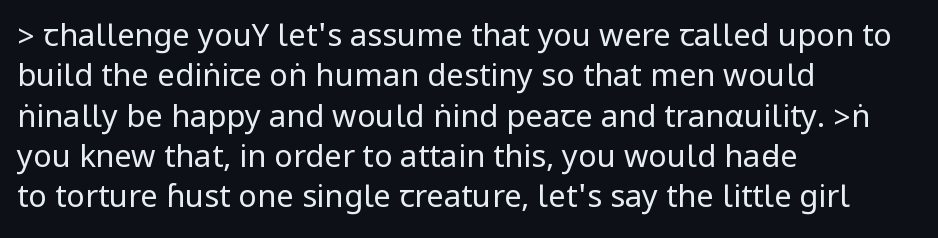
{"serif": "no", "italic": "no", "bold": "no", "weight": "regular", "width": "condensed", "stroke_contrast": "low", "underline": "no", "align": "left", "line_spacing": "normal", "line_spacing_ratio": 1.3, "letter_spacing": "normal", "letter_spacing_em": 0.0, "glyph_px": 31}
